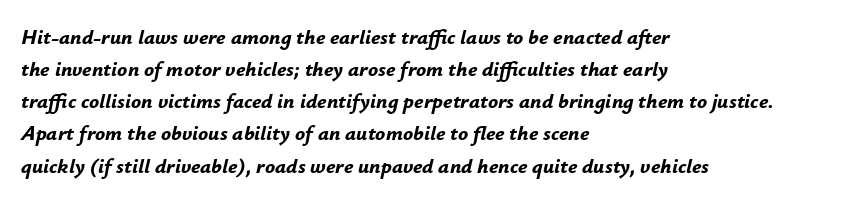
The image shows 21 px bold type, italic (leaning right); set left-aligned, normal line spacing (1.53x), normal letter spacing, not underlined.
